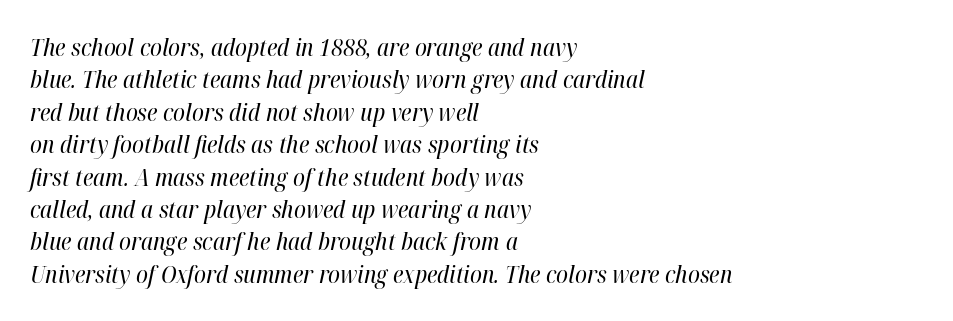
{"italic": "yes", "lean": "right", "slant_degrees": 12, "bold": "no", "underline": "no", "align": "left", "line_spacing": "normal", "line_spacing_ratio": 1.35, "letter_spacing": "normal", "letter_spacing_em": 0.0, "glyph_px": 24}
